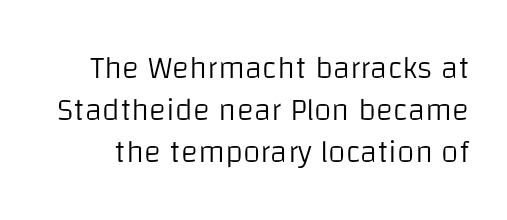
Character widths vary here, with narrow letters taking less room than wide ones. It's the straight-up-and-down kind of type. The rendering keeps characters at their native spacing. The typesetting does not lean heavy: it is not bold. Leading matches the norm, producing a regular column.
